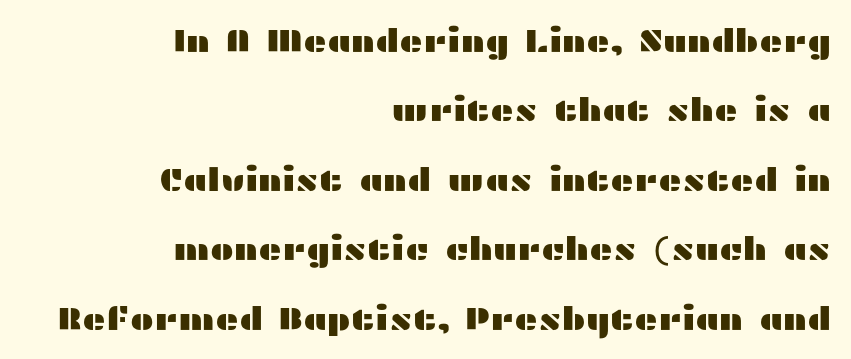
The image shows 32 px wide sans-serif type, upright; set right-aligned, loose line spacing (2.17x), normal letter spacing, not underlined; medium stroke contrast and a medium x-height.
